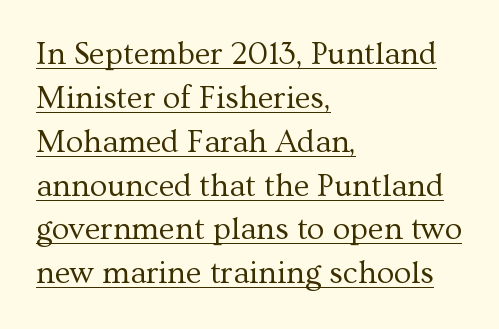
The image shows 32 px regular-weight serif type, upright; set left-aligned, normal line spacing (1.37x), normal letter spacing, underlined; medium stroke contrast and a medium x-height.
